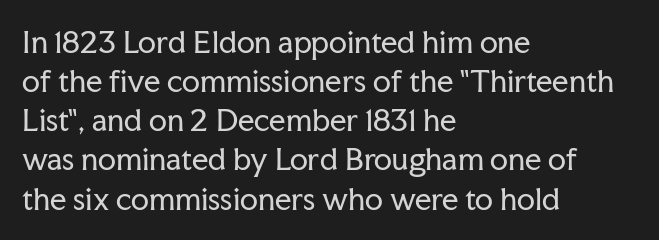
Q: Is the text bold? A: No.
Q: Is the text italic (slanted)? A: No, it is upright.
Q: Is the typeface a serif or a sans-serif typeface? A: Serif.
Q: Is the text underlined? A: No.
Q: How is the paragraph aligned? A: Left-aligned.
Q: Is the spacing between letters normal or unusually wide? A: Normal.
Q: Is the spacing between lines tight, normal or loose? A: Normal.
Q: Width (condensed, normal, or wide)? A: Normal.
Q: Stroke contrast? A: Low.
Q: x-height? A: Medium.
Q: Monospaced? A: No.
